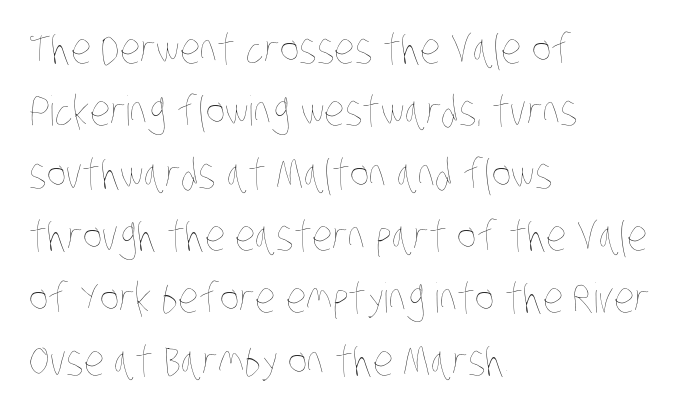
These glyphs show unthickened strokes, regular width or finer. Horizontal bands of white between lines are of average thickness. Lines of text with bare space underneath. In terms of letterspacing, this is plain default setting. All the whitespace from short lines collects on the right.
